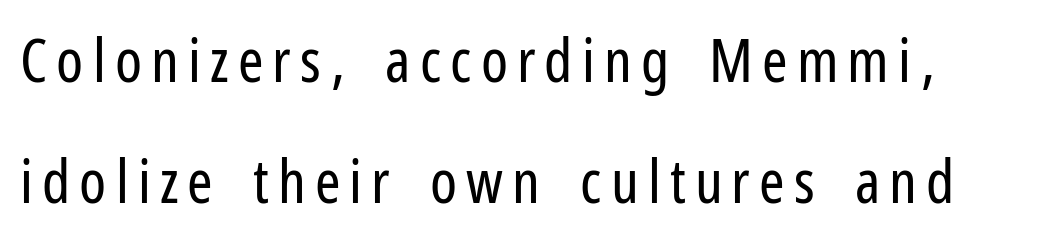
The image shows 61 px regular-weight, condensed sans-serif type, upright; set loose line spacing (1.99x), not underlined; low stroke contrast and a medium x-height.
